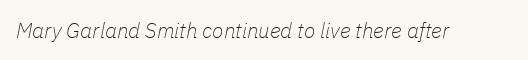
Q: Is the text bold? A: No.
Q: Is the text italic (slanted)? A: Yes, it leans right by about 11 degrees.
Q: Is the text underlined? A: No.
Q: Is the spacing between letters normal or unusually wide? A: Normal.
